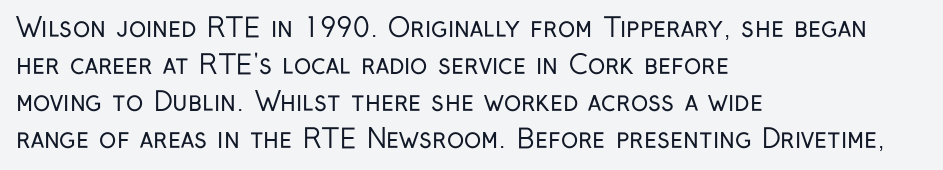
Rule under the text: the space is simply empty. The tracking reads as untouched default to a designer's eye. Compared with a typical body face, this is equally light or lighter still. A student would call this left alignment; a typographer would say flush left, rag right. The rows are spaced the way most documents space them.
